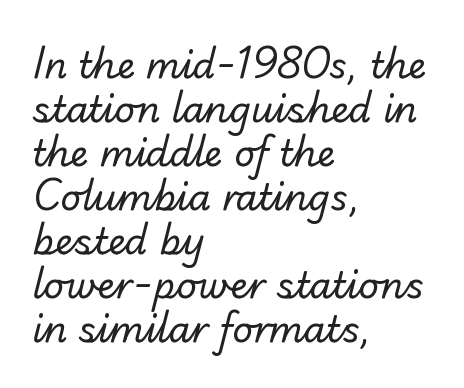
Tracking value appears to be zero — textbook default spacing. If you drew a ruler down the left edge, every line would touch it. Only glyphs here, with clear space below each row. To sum up the face: it is a sans, with no serifs. Letters have the restrained weight of plain body copy at most. The face used here is proportionally spaced, like ordinary book or web type.
